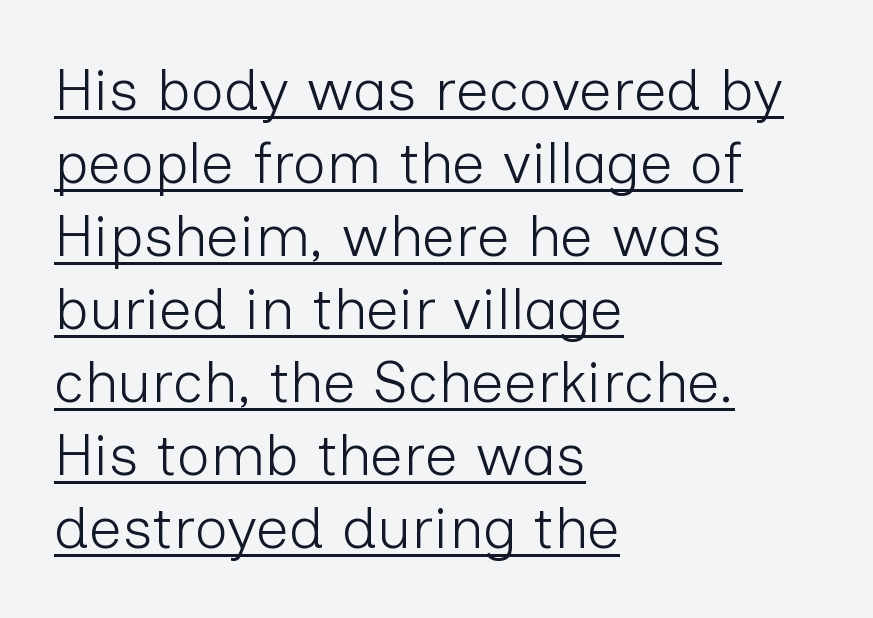
{"serif": "no", "italic": "no", "bold": "no", "weight": "light", "width": "normal", "stroke_contrast": "low", "x_height": "medium", "monospaced": "no", "underline": "yes", "align": "left", "line_spacing": "normal", "line_spacing_ratio": 1.26, "letter_spacing": "normal", "letter_spacing_em": 0.0, "glyph_px": 58}
